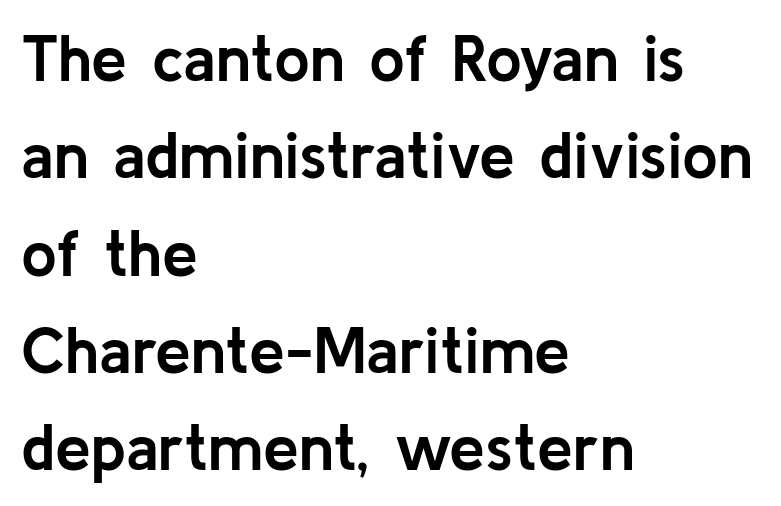
The image shows 64 px semibold sans-serif type, upright; set left-aligned, normal line spacing (1.52x), normal letter spacing, not underlined; low stroke contrast and a medium x-height.
